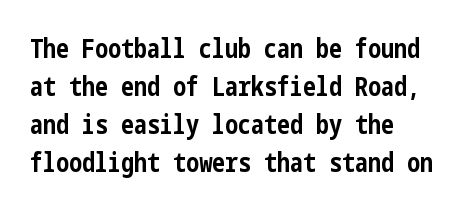
The image shows 26 px bold type, upright; set left-aligned, normal line spacing (1.46x), normal letter spacing, not underlined.
